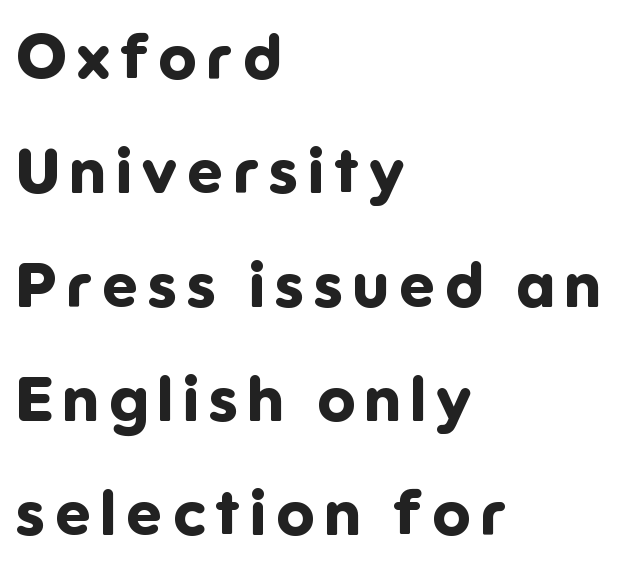
Q: Is the text bold? A: Yes.
Q: Is the text italic (slanted)? A: No, it is upright.
Q: Is the typeface a serif or a sans-serif typeface? A: Sans-serif.
Q: Is the text underlined? A: No.
Q: How is the paragraph aligned? A: Left-aligned.
Q: Width (condensed, normal, or wide)? A: Normal.
Q: Stroke contrast? A: Low.
Q: x-height? A: Medium.
Q: Monospaced? A: No.
